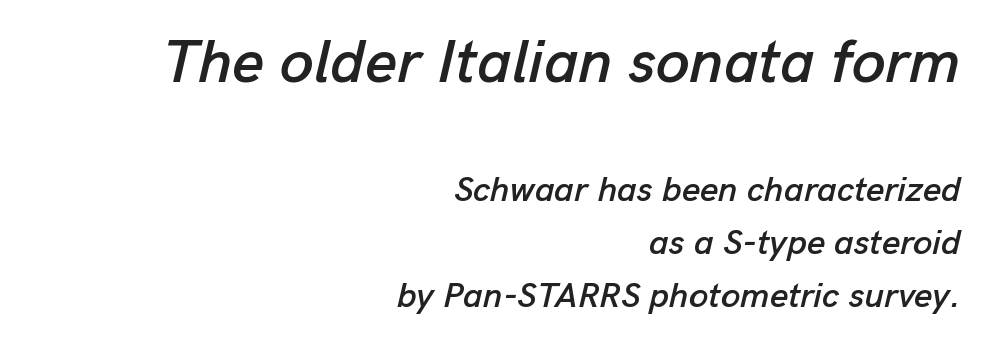
{"italic": "yes", "lean": "right", "slant_degrees": 13, "width": "normal", "stroke_contrast": "low", "x_height": "medium", "monospaced": "no", "underline": "no", "align": "right", "line_spacing": "normal", "line_spacing_ratio": 1.52, "letter_spacing": "normal", "letter_spacing_em": 0.0, "larger_block": "first", "size_ratio": 1.74, "glyph_px": 61}
